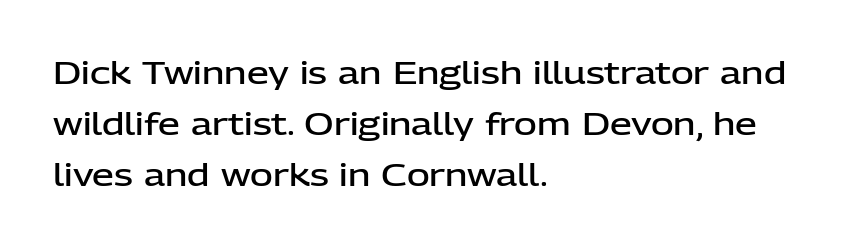
The image shows 31 px semibold sans-serif type, upright; set left-aligned, normal line spacing (1.64x), normal letter spacing, not underlined; low stroke contrast and a medium x-height.
